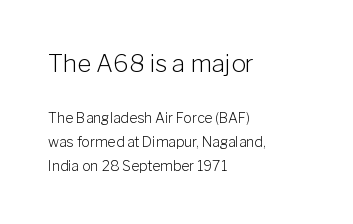
{"italic": "no", "bold": "no", "underline": "no", "align": "left", "line_spacing_ratio": 1.73, "letter_spacing": "normal", "letter_spacing_em": 0.0, "larger_block": "first", "size_ratio": 1.71, "glyph_px": 24}
